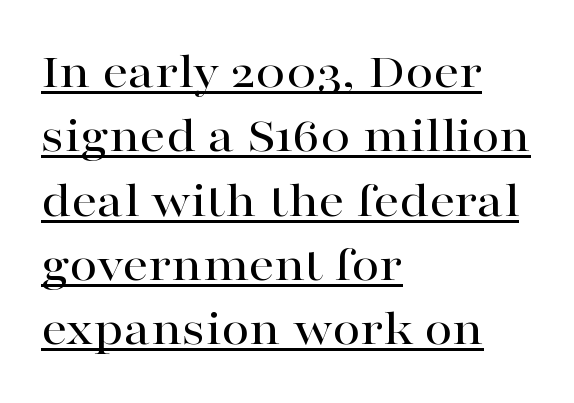
The image shows 51 px wide serif type, upright; set left-aligned, normal line spacing (1.26x), normal letter spacing, underlined; high stroke contrast and a medium x-height.
